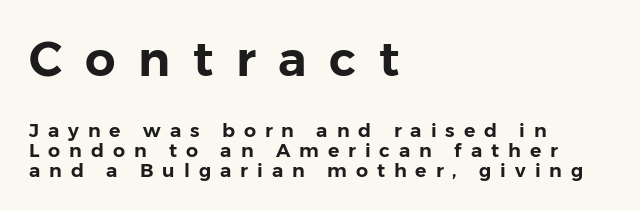
{"serif": "no", "italic": "no", "width": "normal", "stroke_contrast": "low", "x_height": "medium", "monospaced": "no", "underline": "no", "align": "left", "line_spacing": "tight", "line_spacing_ratio": 1.05, "letter_spacing": "wide", "letter_spacing_em": 0.47, "larger_block": "first", "size_ratio": 2.53, "glyph_px": 48}
